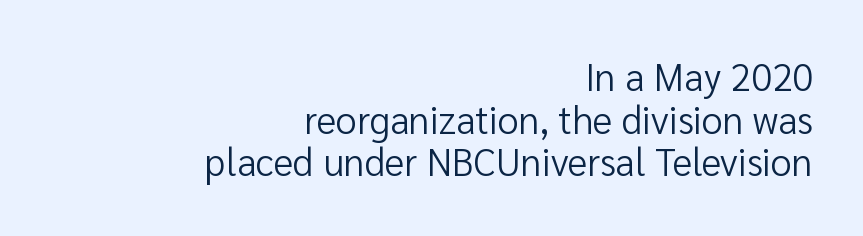
The gaps between neighbouring characters are ordinary and unremarkable. The strokes carry an ordinary text weight at most. Baseline-to-baseline distance is barely more than the letter height. Regarding serifs, this sample does without them. The type sits square on the baseline with zero lean. These lines are set flush right with a ragged left edge.
